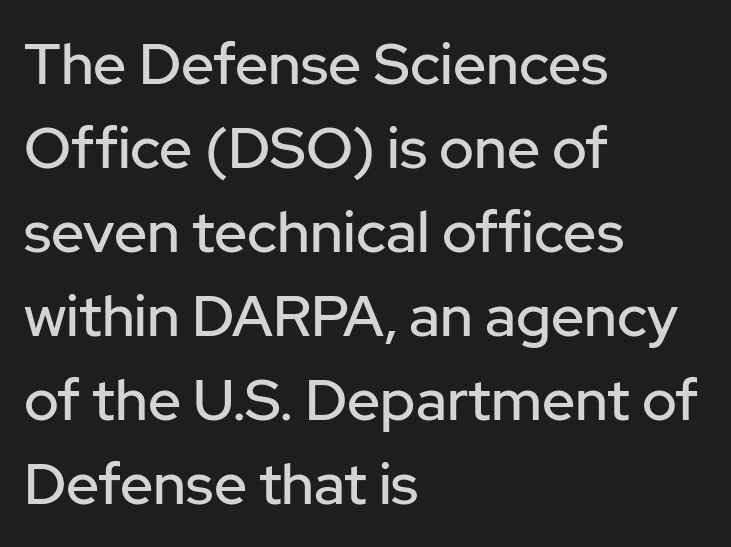
{"serif": "no", "italic": "no", "width": "normal", "stroke_contrast": "low", "x_height": "medium", "monospaced": "no", "underline": "no", "align": "left", "line_spacing": "normal", "line_spacing_ratio": 1.45, "letter_spacing": "normal", "letter_spacing_em": 0.0, "glyph_px": 58}
